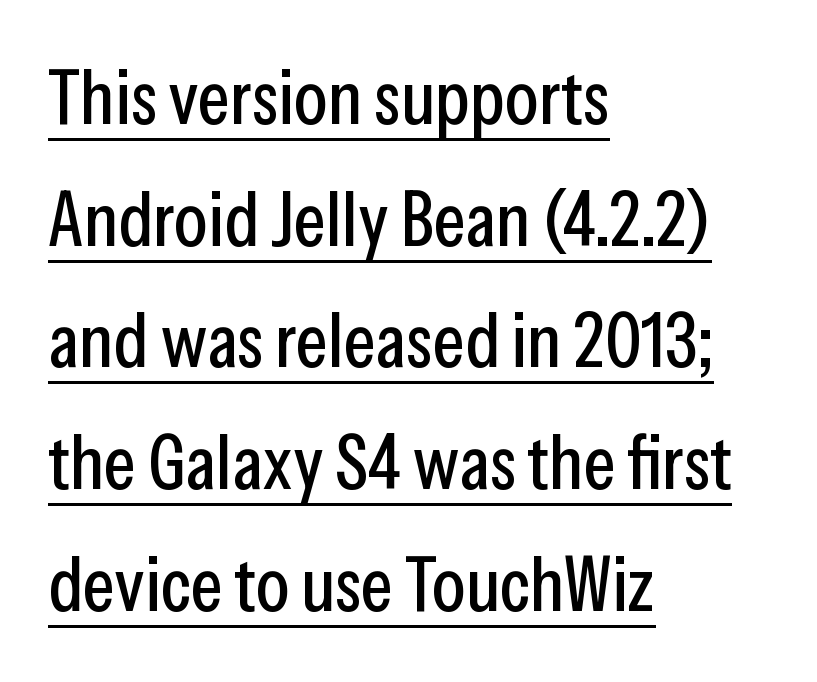
The image shows 77 px condensed sans-serif type, upright; set left-aligned, normal line spacing (1.58x), normal letter spacing, underlined; low stroke contrast and a medium x-height.
